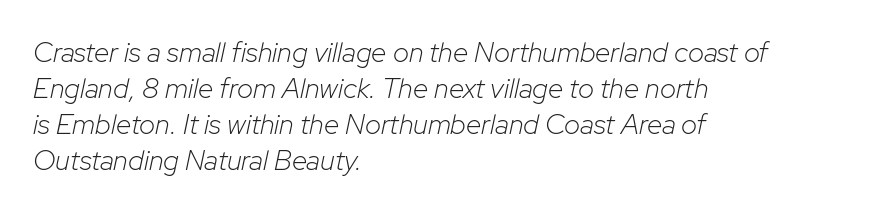
Q: Is the text bold? A: No.
Q: Is the text italic (slanted)? A: Yes, it leans right by about 12 degrees.
Q: Is the text underlined? A: No.
Q: How is the paragraph aligned? A: Left-aligned.
Q: Is the spacing between letters normal or unusually wide? A: Normal.
Q: Is the spacing between lines tight, normal or loose? A: Normal.
Q: Width (condensed, normal, or wide)? A: Normal.
Q: Stroke contrast? A: Low.
Q: x-height? A: Medium.
Q: Monospaced? A: No.
